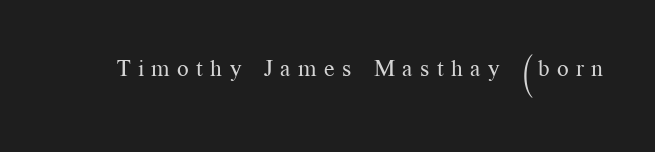
{"italic": "no", "bold": "no", "underline": "no", "letter_spacing": "wide", "letter_spacing_em": 0.32, "glyph_px": 23}
